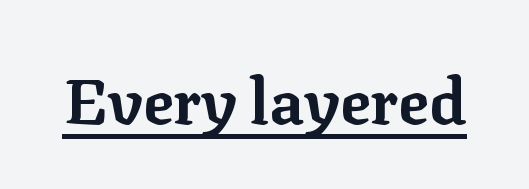
{"serif": "yes", "italic": "no", "bold": "yes", "weight": "bold", "width": "normal", "stroke_contrast": "low", "x_height": "medium", "monospaced": "no", "underline": "yes", "letter_spacing": "normal", "letter_spacing_em": 0.0, "glyph_px": 64}
